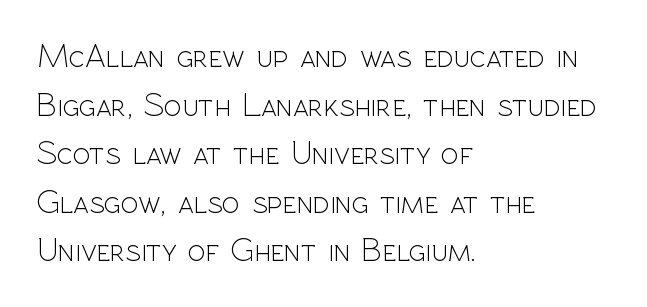
In terms of letterform style, serifs are entirely absent. The passage shown has conventional tracking throughout. The lettering holds an erect, upright posture throughout. Stems here are at most as thick as an everyday book face. This block has exactly the height ordinary leading produces. Character widths vary here, with narrow letters taking less room than wide ones.
